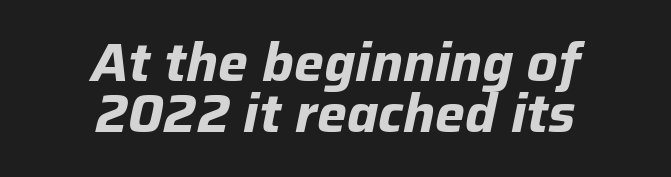
{"italic": "yes", "lean": "right", "slant_degrees": 12, "bold": "yes", "weight": "bold", "width": "normal", "stroke_contrast": "low", "x_height": "medium", "monospaced": "no", "underline": "no", "align": "center", "line_spacing": "tight", "line_spacing_ratio": 0.97, "letter_spacing": "normal", "letter_spacing_em": 0.0, "glyph_px": 53}
